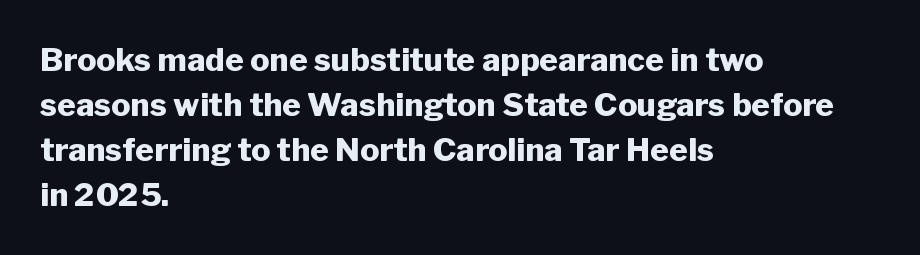
In terms of letterspacing, this is plain default setting. The letters carry no serifs — their stems end cleanly without finishing strokes. Designer's note — italics off, roman on. Underline: absent. Is this a fixed-width face? No — the glyphs have proportional, varying widths.
